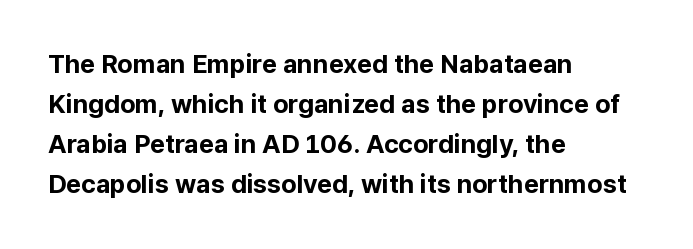
The letterforms sit shoulder to shoulder at normal distance. If you measured baseline to baseline, you'd find a middling distance. The specimen omits any rule beneath the text block's lines. These lines stack with their left ends in a neat column.
